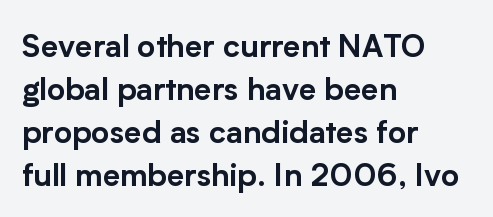
Q: Is the text italic (slanted)? A: No, it is upright.
Q: Is the typeface a serif or a sans-serif typeface? A: Sans-serif.
Q: Is the text underlined? A: No.
Q: How is the paragraph aligned? A: Left-aligned.
Q: Is the spacing between letters normal or unusually wide? A: Normal.
Q: Is the spacing between lines tight, normal or loose? A: Normal.
Q: Width (condensed, normal, or wide)? A: Normal.
Q: Stroke contrast? A: Low.
Q: x-height? A: Medium.
Q: Monospaced? A: No.
